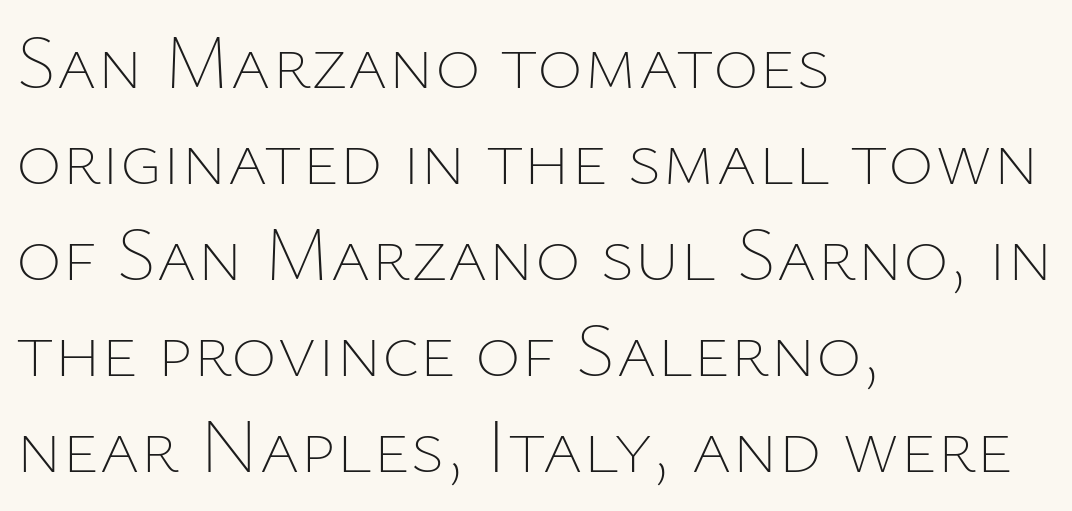
A typesetter would call this zero additional tracking. Each line starts at the same left margin while the right side varies. This sample has the flowing, uneven cadence of proportional lettering. The area under the type is left untouched. The face looks like a standard text weight, possibly lighter.
